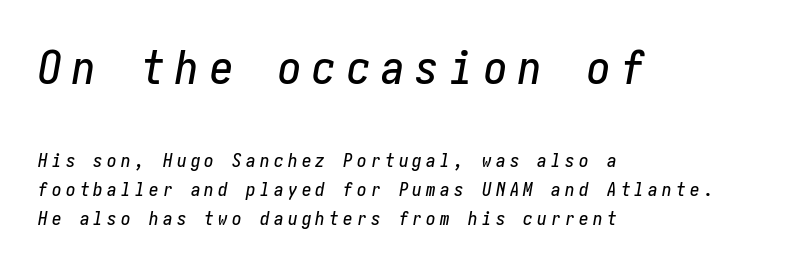
Baseline-to-baseline distance is the conventional proportion of letter height. Does the lettering tilt? It does — this is italic. Anything drawn beneath the words? Only blank space. Tracking value appears strongly positive — letters spread wide. Each line starts at the same left margin while the right side varies.
